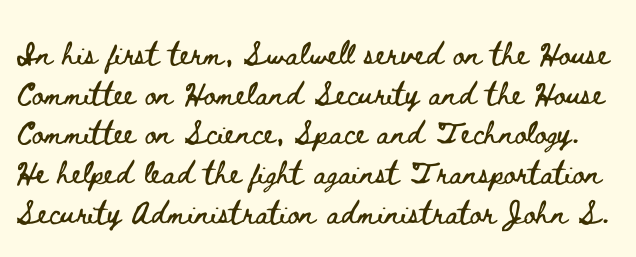
Q: Is the text italic (slanted)? A: Yes.
Q: Is the text underlined? A: No.
Q: Is the spacing between letters normal or unusually wide? A: Normal.
Q: Is the spacing between lines tight, normal or loose? A: Normal.
Q: Width (condensed, normal, or wide)? A: Wide.
Q: Stroke contrast? A: Low.
Q: x-height? A: Small.
Q: Monospaced? A: No.
